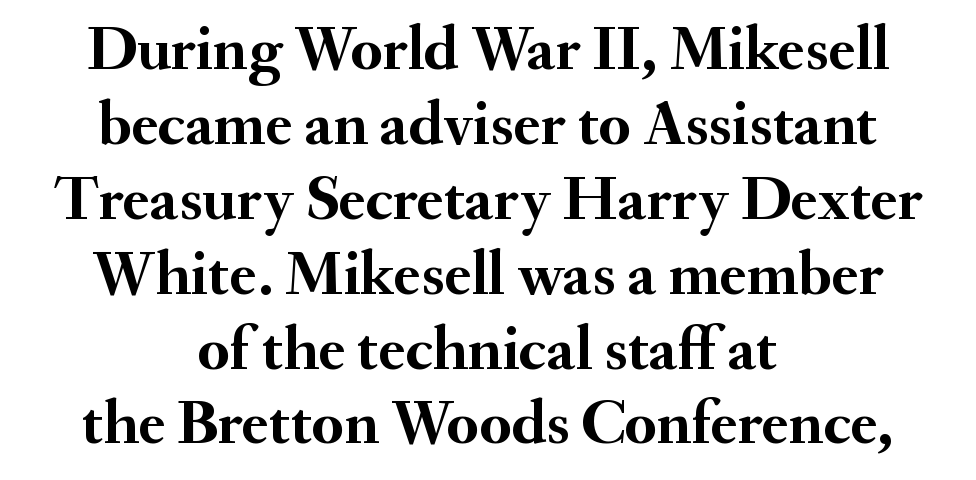
{"serif": "yes", "italic": "no", "bold": "yes", "weight": "semibold", "width": "normal", "stroke_contrast": "medium", "x_height": "small", "monospaced": "no", "underline": "no", "align": "center", "line_spacing_ratio": 1.17, "letter_spacing": "normal", "letter_spacing_em": 0.0, "glyph_px": 64}
